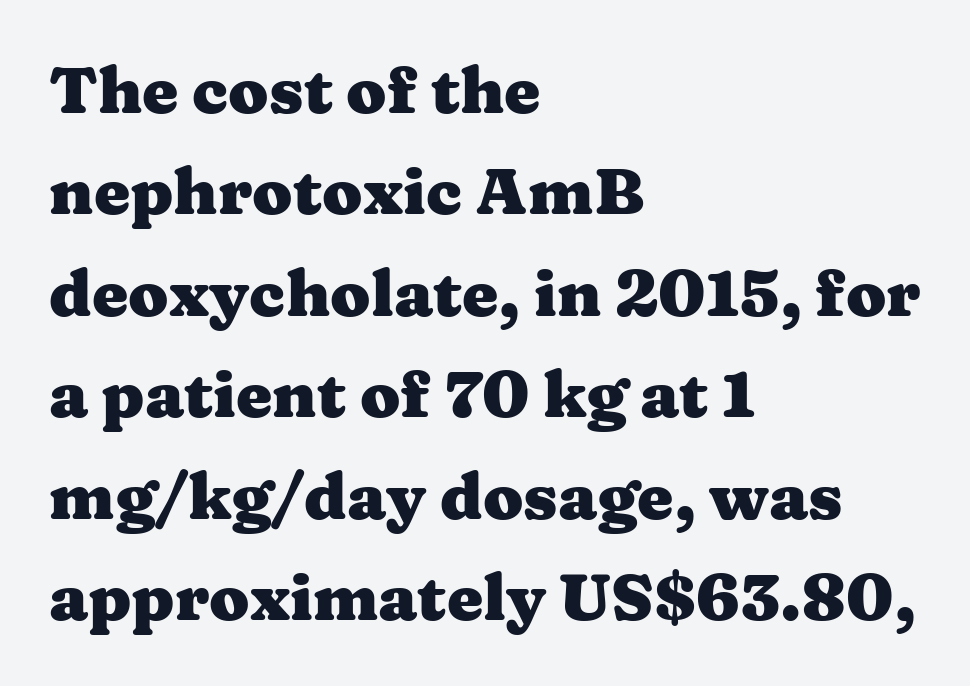
Q: Is the text bold? A: Yes.
Q: Is the text italic (slanted)? A: No, it is upright.
Q: Is the typeface a serif or a sans-serif typeface? A: Serif.
Q: Is the text underlined? A: No.
Q: How is the paragraph aligned? A: Left-aligned.
Q: Is the spacing between letters normal or unusually wide? A: Normal.
Q: Is the spacing between lines tight, normal or loose? A: Normal.
Q: Width (condensed, normal, or wide)? A: Wide.
Q: Stroke contrast? A: Medium.
Q: x-height? A: Medium.
Q: Monospaced? A: No.
